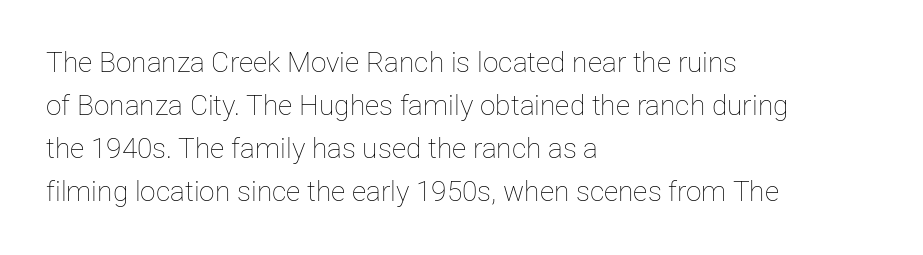
The image shows 28 px thin type, upright; set left-aligned, normal line spacing (1.54x), normal letter spacing, not underlined; low stroke contrast and a medium x-height.
